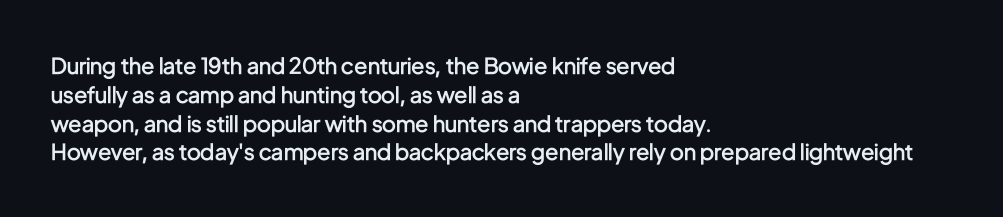
The image shows 22 px text type, upright; set left-aligned, normal line spacing (1.31x), normal letter spacing, not underlined.
